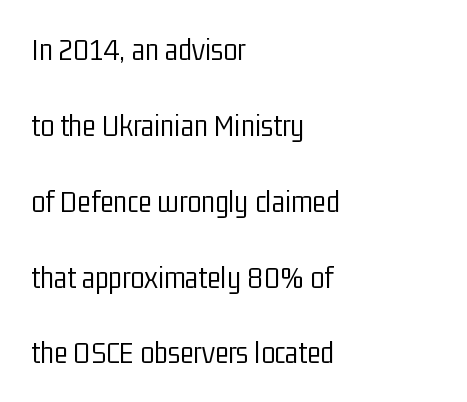
The face used here is rendered with its standard letterfit. Type style note: lacks serifs. Rendered with straight, roman letterforms. Bare-footed words on every line.
